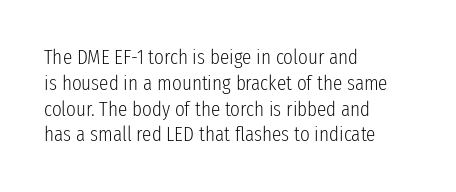
The image shows 21 px text type, upright; set left-aligned, line spacing 1.23x, normal letter spacing, not underlined.
